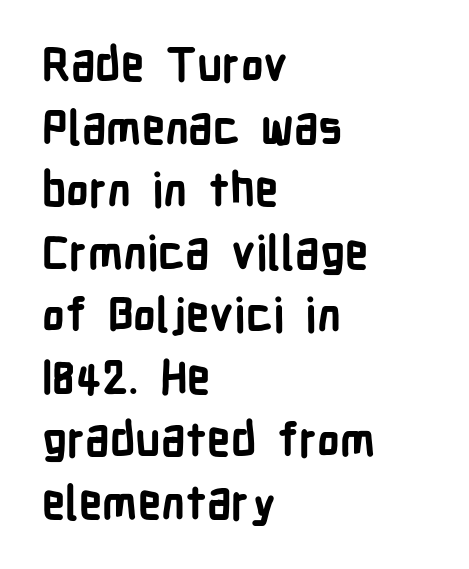
The image shows 46 px bold, condensed sans-serif type, upright; set left-aligned, normal line spacing (1.36x), normal letter spacing, not underlined; low stroke contrast and a medium x-height.
